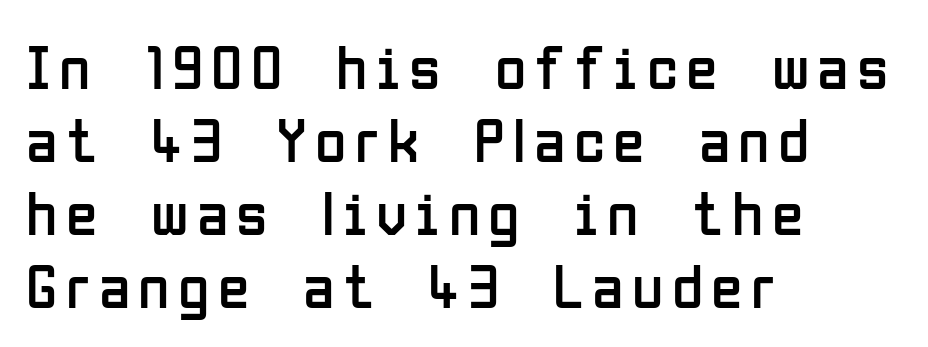
{"serif": "no", "italic": "no", "bold": "no", "weight": "regular", "width": "condensed", "stroke_contrast": "low", "x_height": "medium", "monospaced": "no", "underline": "no", "align": "left", "line_spacing": "tight", "line_spacing_ratio": 1.14, "glyph_px": 64}
